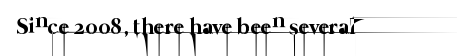
Between one letter and the next there's only the usual sliver of space. Weight: in the light-to-regular range. This rendering features lettering with no underline.
